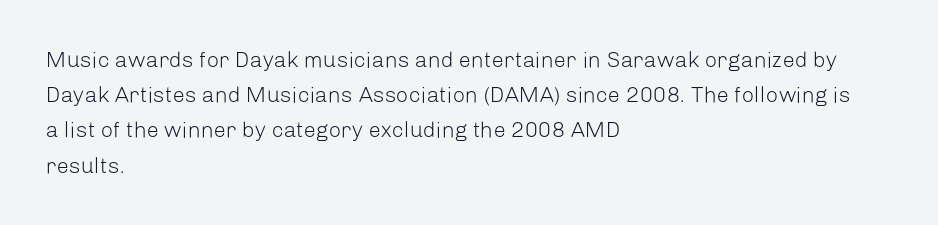
{"italic": "no", "bold": "no", "underline": "no", "align": "left", "line_spacing": "normal", "line_spacing_ratio": 1.6, "letter_spacing": "normal", "letter_spacing_em": 0.0, "glyph_px": 22}
